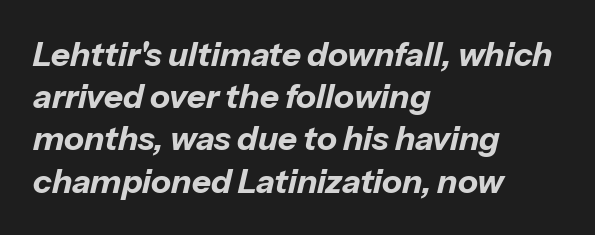
Where is the straight margin? On the left. Default kerning and tracking; the words read as compact shapes. The face used here is proportionally spaced, like ordinary book or web type. Every letter is thick-stroked: bold, no question. If you drew a line through each stem, it would be angled. Leading matches the norm, producing a regular column.
